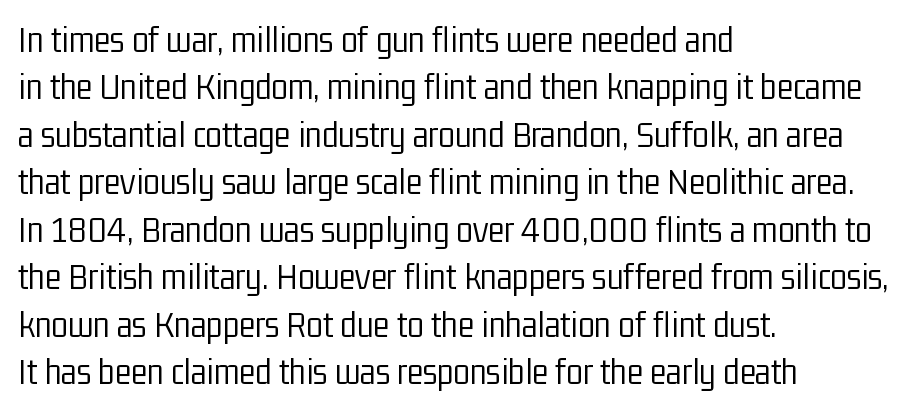
Letters have the restrained weight of plain body copy at most. Rows of type keep a routine distance in the vertical direction. Each word holds together tightly as a unit, with standard inter-letter gaps. This rendering features lettering with no underline. The text block is weighted toward the left margin, trailing off unevenly rightward. The typography opts for an upright posture over an oblique one.
